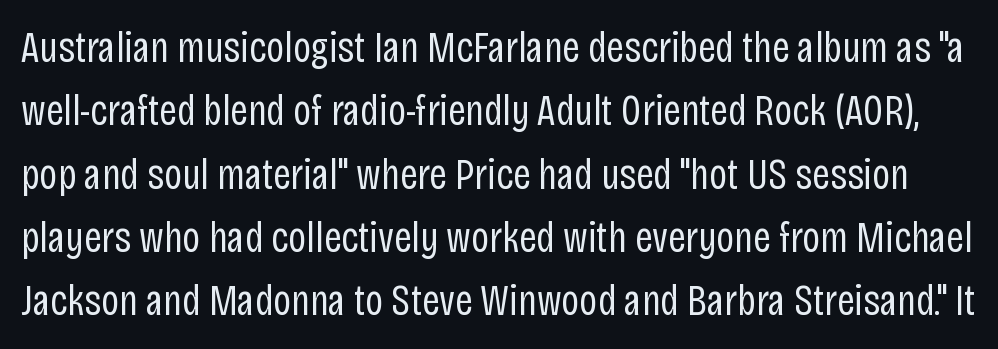
{"serif": "no", "italic": "no", "bold": "no", "weight": "regular", "width": "condensed", "stroke_contrast": "low", "x_height": "large", "monospaced": "no", "underline": "no", "line_spacing": "normal", "line_spacing_ratio": 1.44, "letter_spacing": "normal", "letter_spacing_em": 0.0, "glyph_px": 44}
